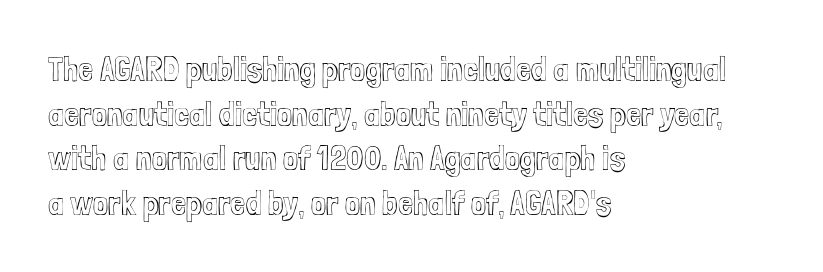
The image shows 34 px condensed type, upright; set left-aligned, normal line spacing (1.31x), normal letter spacing, not underlined; a medium x-height.
